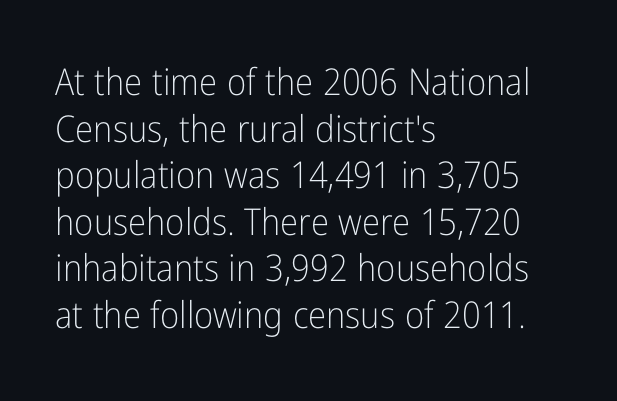
{"serif": "no", "italic": "no", "bold": "no", "weight": "light", "width": "condensed", "stroke_contrast": "low", "x_height": "medium", "monospaced": "no", "underline": "no", "align": "left", "line_spacing": "normal", "line_spacing_ratio": 1.26, "letter_spacing": "normal", "letter_spacing_em": 0.0, "glyph_px": 37}
